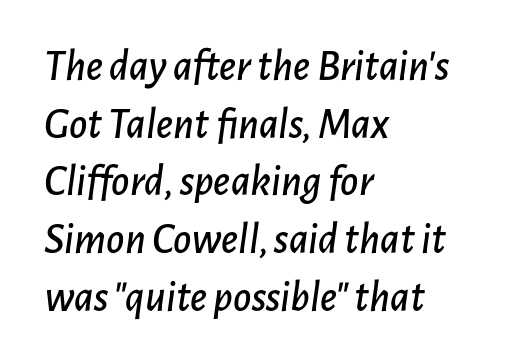
The image shows 44 px text type, italic (leaning right); set left-aligned, normal line spacing (1.31x), normal letter spacing, not underlined; low stroke contrast and a medium x-height.
